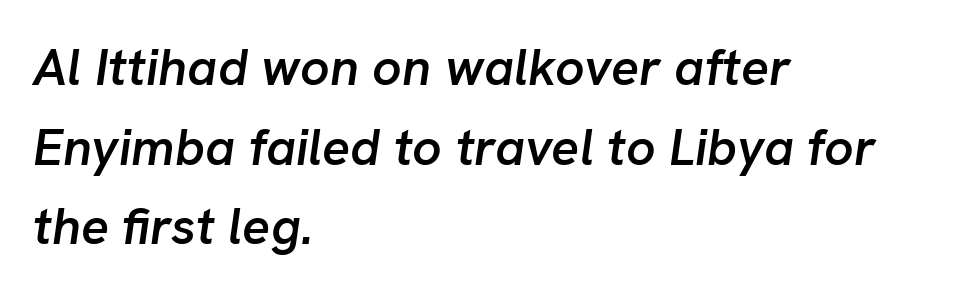
{"italic": "yes", "lean": "right", "slant_degrees": 8, "bold": "semi", "weight": "semibold", "width": "normal", "stroke_contrast": "low", "x_height": "medium", "monospaced": "no", "underline": "no", "align": "left", "line_spacing": "normal", "line_spacing_ratio": 1.53, "letter_spacing": "normal", "letter_spacing_em": 0.0, "glyph_px": 52}
